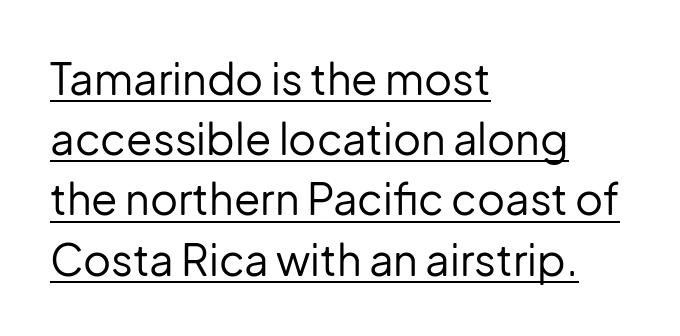
Q: Is the text bold? A: No.
Q: Is the text italic (slanted)? A: No, it is upright.
Q: Is the typeface a serif or a sans-serif typeface? A: Sans-serif.
Q: Is the text underlined? A: Yes.
Q: How is the paragraph aligned? A: Left-aligned.
Q: Is the spacing between letters normal or unusually wide? A: Normal.
Q: Is the spacing between lines tight, normal or loose? A: Normal.
Q: Width (condensed, normal, or wide)? A: Normal.
Q: Stroke contrast? A: Low.
Q: x-height? A: Medium.
Q: Monospaced? A: No.
